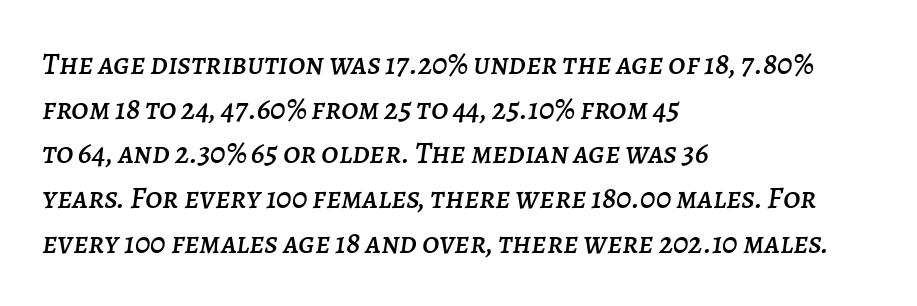
The image shows 31 px text type, italic (leaning right); set left-aligned, normal line spacing (1.44x), normal letter spacing, not underlined; low stroke contrast and a large x-height.
